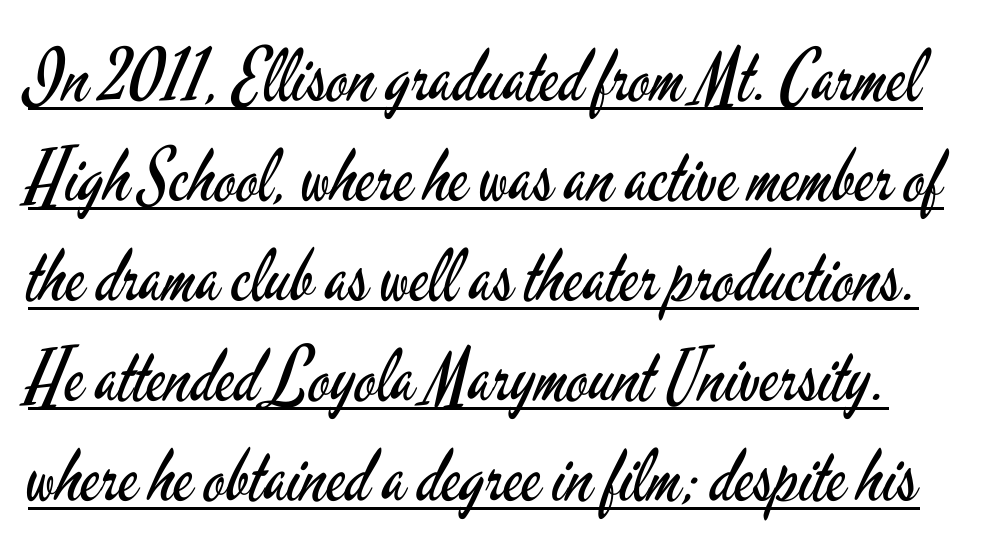
Is this a fixed-width face? No — the glyphs have proportional, varying widths. A typesetter would label this face a sans. Vertical spacing — default. Caption: face not bold, strokes unweighted. The line texture is even and compact thanks to regular tracking.
